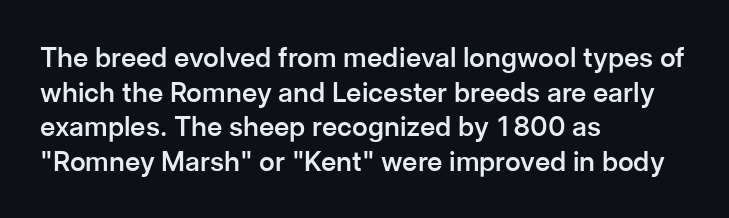
The image shows 27 px text type, upright; set left-aligned, normal line spacing (1.28x), normal letter spacing, not underlined.
